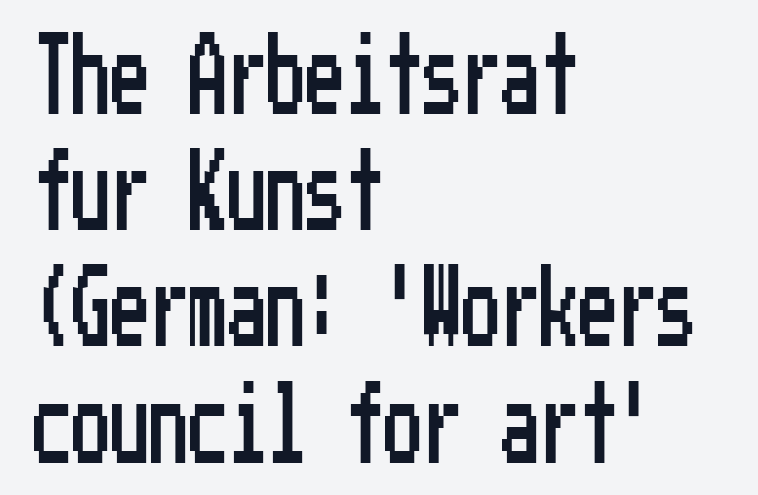
{"serif": "no", "italic": "no", "width": "condensed", "stroke_contrast": "low", "x_height": "medium", "underline": "no", "align": "left", "line_spacing": "normal", "line_spacing_ratio": 1.49, "letter_spacing": "normal", "letter_spacing_em": 0.0, "glyph_px": 78}
